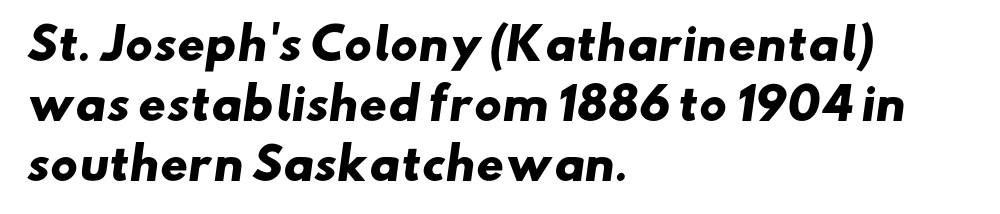
Reading down the block, your eye returns to a fixed left position each line. The rendering uses natural spacing where letterforms have individual widths. Interline gaps are of average width in this sample. A bare baseline throughout the passage.
